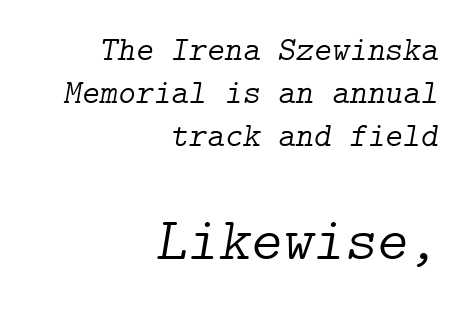
The image shows 60 px light serif type, italic (leaning right); set right-aligned, normal line spacing (1.26x), normal letter spacing, not underlined; the second (bottom) block is 1.76x larger; low stroke contrast and a medium x-height.
